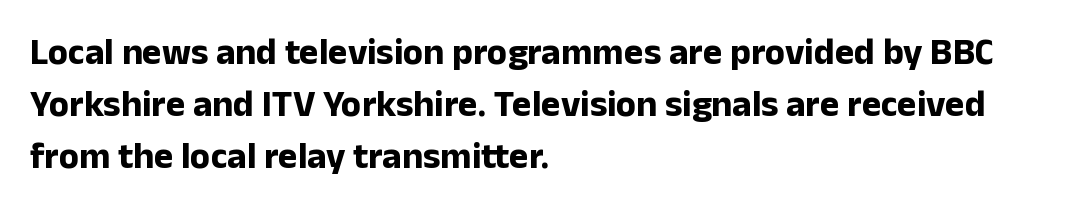
Q: Is the text bold? A: Yes.
Q: Is the text italic (slanted)? A: No, it is upright.
Q: Is the typeface a serif or a sans-serif typeface? A: Sans-serif.
Q: Is the text underlined? A: No.
Q: How is the paragraph aligned? A: Left-aligned.
Q: Is the spacing between letters normal or unusually wide? A: Normal.
Q: Is the spacing between lines tight, normal or loose? A: Normal.
Q: Width (condensed, normal, or wide)? A: Normal.
Q: Stroke contrast? A: Low.
Q: x-height? A: Medium.
Q: Monospaced? A: No.
